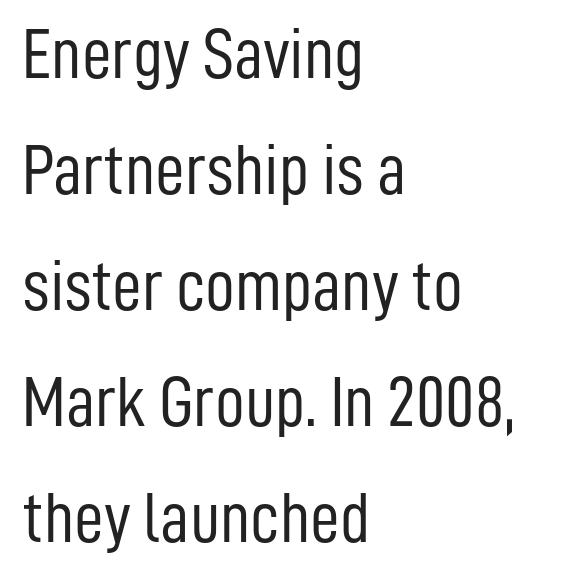
{"serif": "no", "italic": "no", "bold": "no", "weight": "light", "width": "condensed", "stroke_contrast": "low", "x_height": "medium", "monospaced": "no", "underline": "no", "align": "left", "line_spacing": "normal", "line_spacing_ratio": 1.59, "letter_spacing": "normal", "letter_spacing_em": 0.0, "glyph_px": 73}
